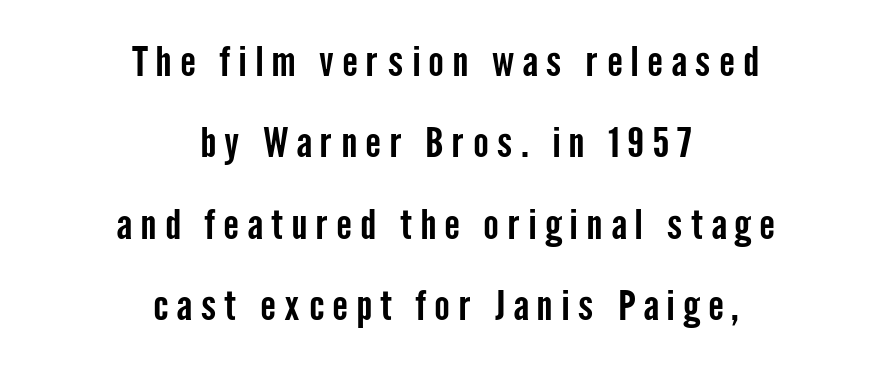
The image shows 42 px condensed sans-serif type, upright; set centered, loose line spacing (1.94x), not underlined; low stroke contrast and a medium x-height.
